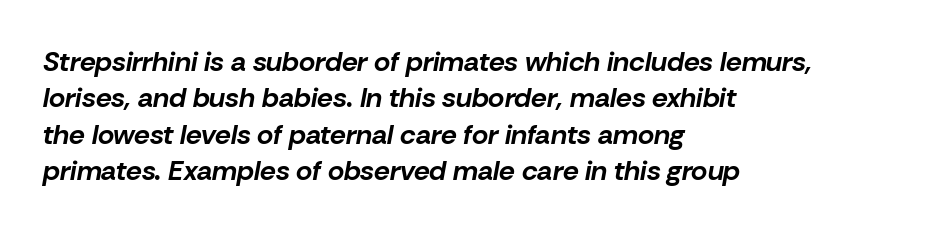
The rows are spaced the way most documents space them. The rendering keeps characters at their native spacing. This sample uses an oblique cut, with every glyph tilted off the vertical. Left-aligned paragraph, ragged on the right. The face used here is proportionally spaced, like ordinary book or web type.
